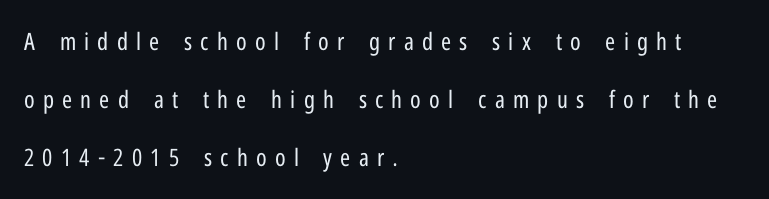
The image shows 24 px text type, upright; set left-aligned, loose line spacing (2.42x), unusually wide letter spacing (+0.34 em), not underlined.
